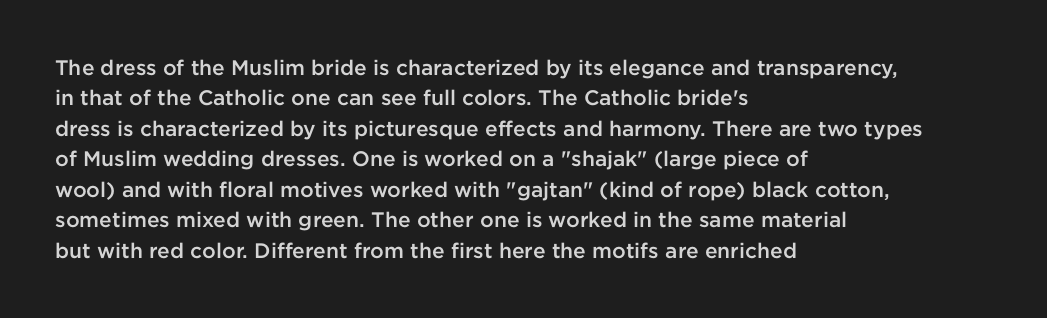
Q: Is the text bold? A: Semi-bold.
Q: Is the text italic (slanted)? A: No, it is upright.
Q: Is the text underlined? A: No.
Q: How is the paragraph aligned? A: Left-aligned.
Q: Is the spacing between letters normal or unusually wide? A: Normal.
Q: Is the spacing between lines tight, normal or loose? A: Normal.
